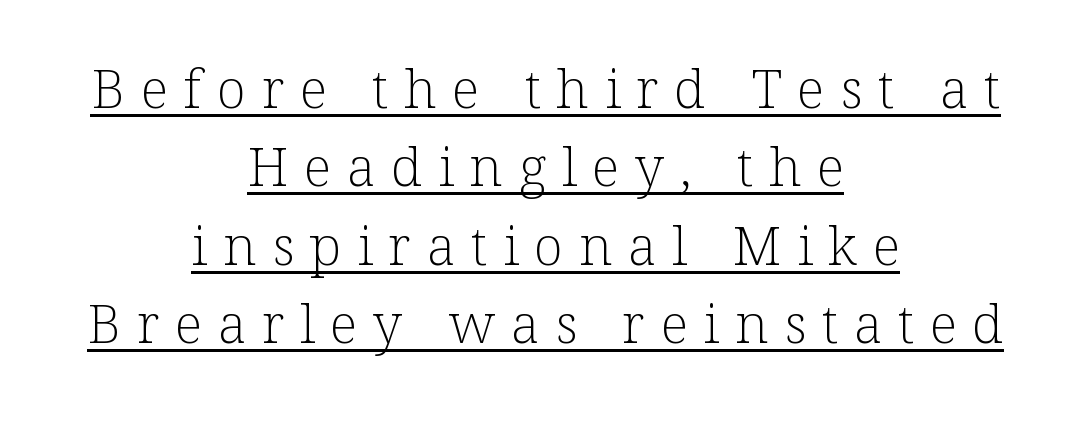
The image shows 54 px light serif type, upright; set centered, normal line spacing (1.45x), unusually wide letter spacing (+0.29 em), underlined; low stroke contrast and a medium x-height.
